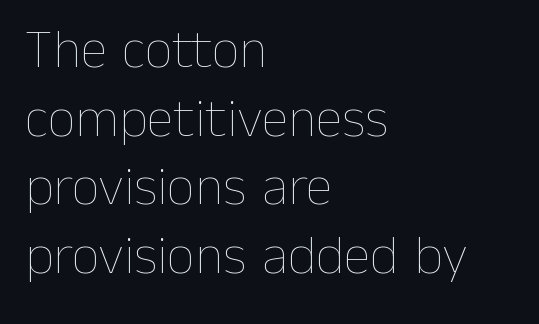
The foot of each line stays bare and open. The cut favours lightness, reaching ordinary text weight at its darkest. Line starts are locked; line ends wander. This is the regular roman posture of the typeface. Normally led — the rows are evenly, conventionally spaced.
